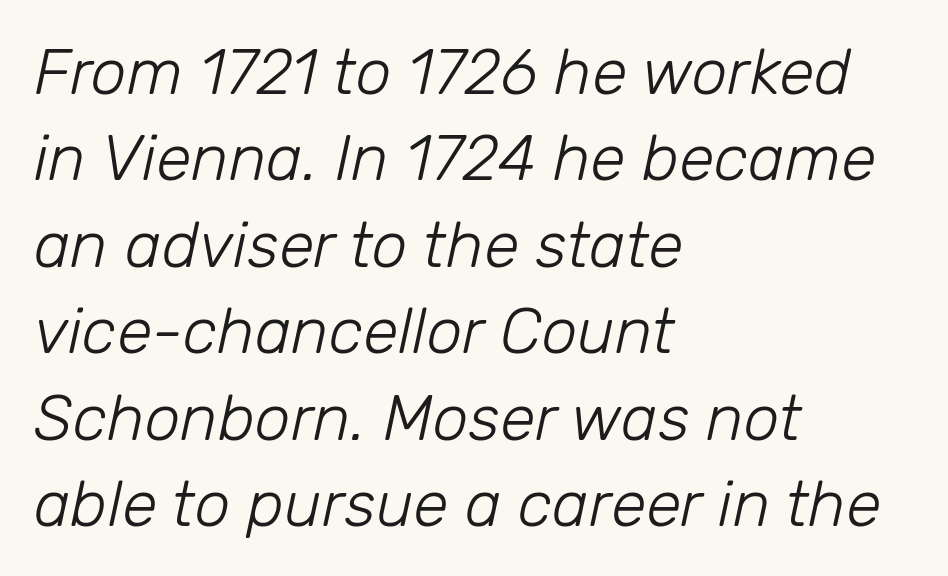
{"italic": "yes", "lean": "right", "slant_degrees": 12, "bold": "no", "weight": "light", "width": "normal", "stroke_contrast": "low", "x_height": "medium", "monospaced": "no", "underline": "no", "align": "left", "line_spacing": "normal", "line_spacing_ratio": 1.35, "letter_spacing": "normal", "letter_spacing_em": 0.0, "glyph_px": 64}
